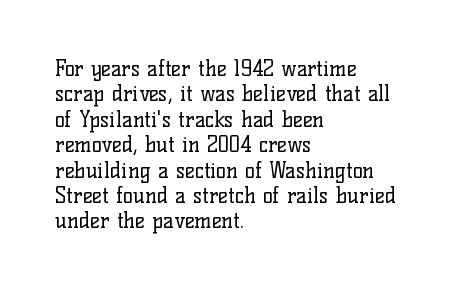
Q: Is the text bold? A: No.
Q: Is the text italic (slanted)? A: No, it is upright.
Q: Is the text underlined? A: No.
Q: How is the paragraph aligned? A: Left-aligned.
Q: Is the spacing between letters normal or unusually wide? A: Normal.
